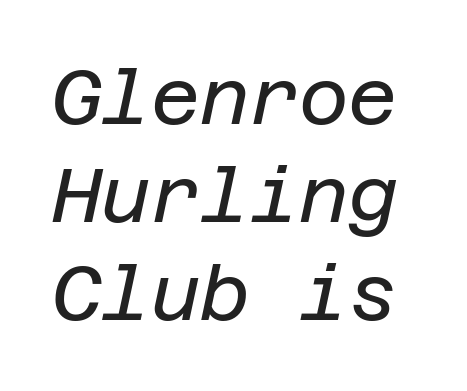
Stem width sits at or under what a default text font uses. Has an underline been added? It has not. In terms of leading, this rendering sits right in the middle. There is no visible air inserted between adjacent glyphs.
